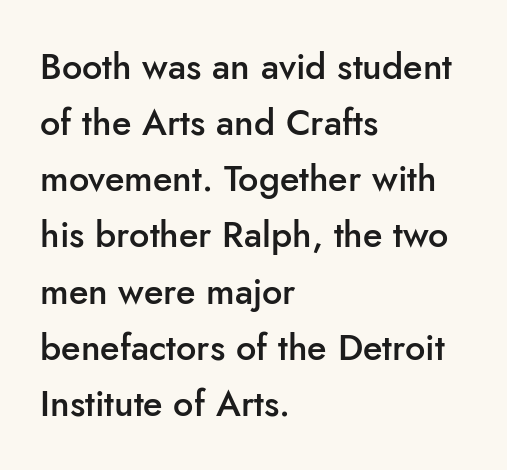
Q: Is the text bold? A: Semi-bold.
Q: Is the text italic (slanted)? A: No, it is upright.
Q: Is the typeface a serif or a sans-serif typeface? A: Sans-serif.
Q: Is the text underlined? A: No.
Q: How is the paragraph aligned? A: Left-aligned.
Q: Is the spacing between letters normal or unusually wide? A: Normal.
Q: Is the spacing between lines tight, normal or loose? A: Normal.
Q: Width (condensed, normal, or wide)? A: Normal.
Q: Stroke contrast? A: Low.
Q: x-height? A: Small.
Q: Monospaced? A: No.
